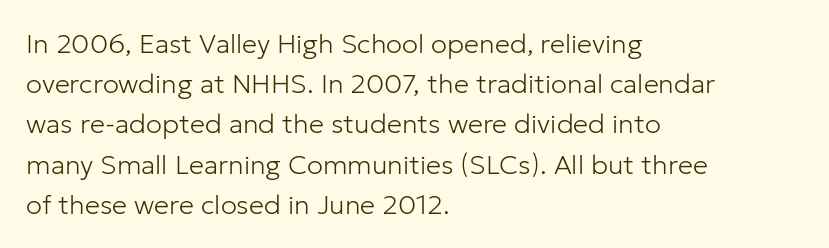
The image shows 27 px text type, upright; set left-aligned, normal line spacing (1.49x), normal letter spacing, not underlined.
